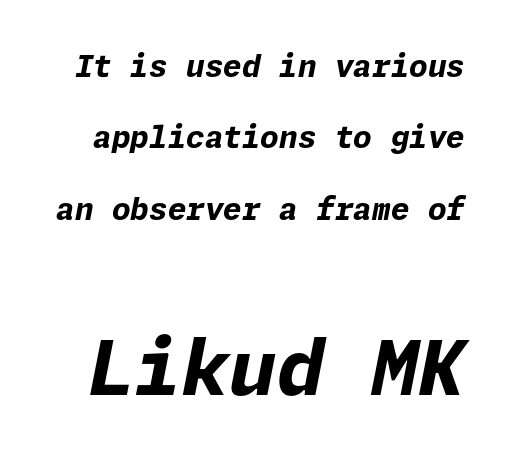
The vertical gap from one line to the next is large. Look at the tracking — it's just the regular setting, nothing added. Strokes here are thick enough to call this a true bold. Rule under the text: the space is simply empty. Yep, that's italic — everything's leaning. Of the two passages, the one underneath uses the larger point size.
